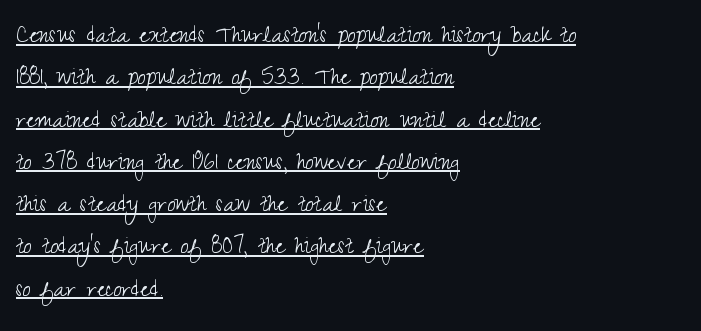
The image shows 28 px light, condensed sans-serif type, upright; set left-aligned, normal line spacing (1.51x), normal letter spacing, underlined; medium stroke contrast and a small x-height.
